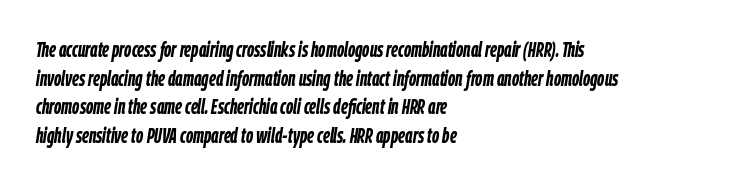
The image shows 21 px bold type, italic (leaning right); set left-aligned, normal line spacing (1.36x), normal letter spacing, not underlined.
